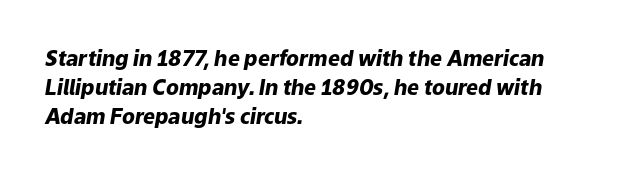
Q: Is the text bold? A: Yes.
Q: Is the text italic (slanted)? A: Yes, it leans right by about 9 degrees.
Q: Is the text underlined? A: No.
Q: How is the paragraph aligned? A: Left-aligned.
Q: Is the spacing between letters normal or unusually wide? A: Normal.
Q: Is the spacing between lines tight, normal or loose? A: Normal.
